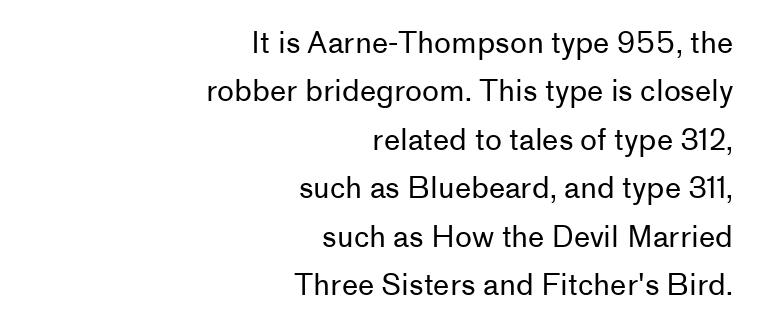
No feet cap the strokes, marking this as sans-serif type. Notice how the stems are strictly vertical — no italics here. One-word summary of the alignment: right. Spacing verdict: proportional, widths tailored to each character. The leading is moderate, giving the passage an even texture.
